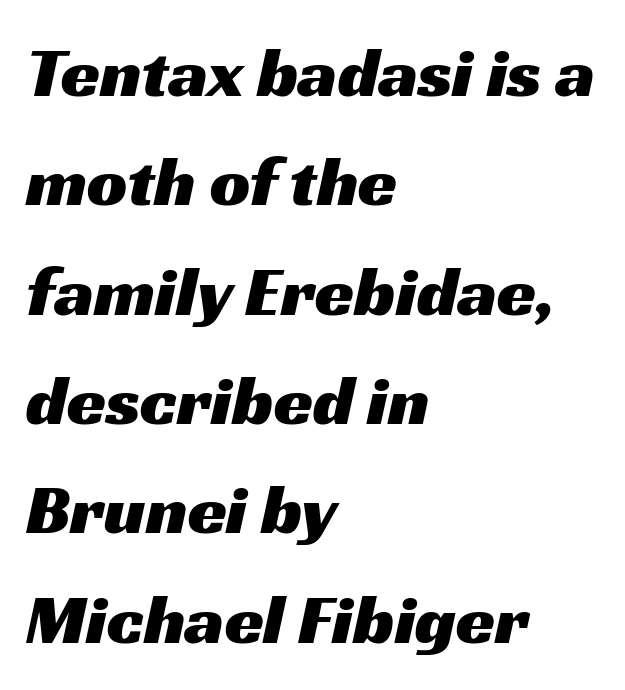
{"serif": "no", "width": "wide", "stroke_contrast": "medium", "x_height": "medium", "monospaced": "no", "underline": "no", "align": "left", "line_spacing": "normal", "line_spacing_ratio": 1.54, "letter_spacing": "normal", "letter_spacing_em": 0.0, "glyph_px": 71}
